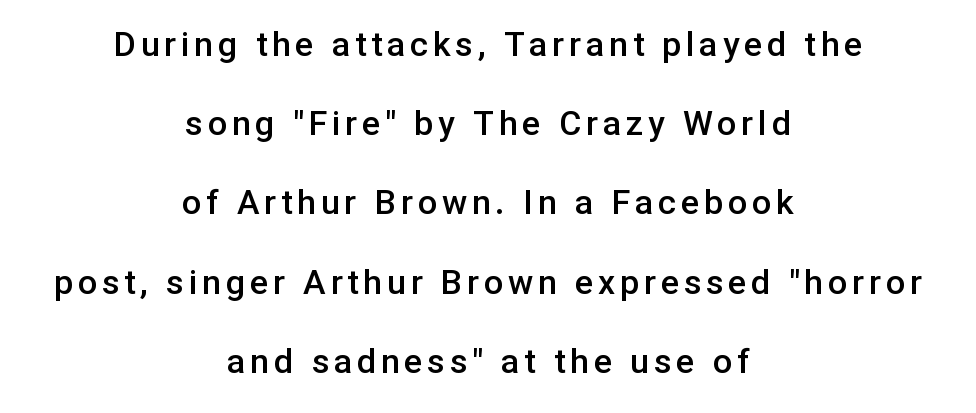
{"serif": "no", "italic": "no", "bold": "semi", "weight": "semibold", "width": "normal", "stroke_contrast": "low", "x_height": "medium", "monospaced": "no", "underline": "no", "align": "center", "line_spacing": "loose", "line_spacing_ratio": 2.33, "glyph_px": 34}
